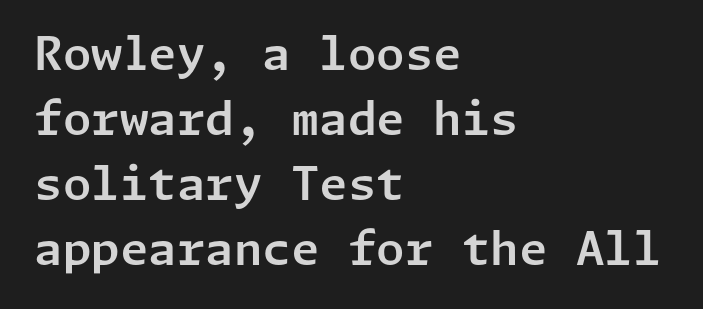
Q: Is the text italic (slanted)? A: No, it is upright.
Q: Is the typeface a serif or a sans-serif typeface? A: Sans-serif.
Q: Is the text underlined? A: No.
Q: How is the paragraph aligned? A: Left-aligned.
Q: Is the spacing between letters normal or unusually wide? A: Normal.
Q: Is the spacing between lines tight, normal or loose? A: Normal.
Q: Width (condensed, normal, or wide)? A: Normal.
Q: Stroke contrast? A: Low.
Q: x-height? A: Medium.
